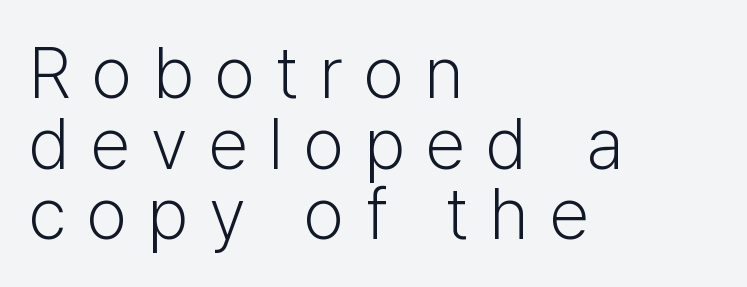
Q: Is the text bold? A: No.
Q: Is the text italic (slanted)? A: No, it is upright.
Q: Is the typeface a serif or a sans-serif typeface? A: Sans-serif.
Q: Is the text underlined? A: No.
Q: How is the paragraph aligned? A: Left-aligned.
Q: Is the spacing between letters normal or unusually wide? A: Unusually wide.
Q: Is the spacing between lines tight, normal or loose? A: Tight.
Q: Width (condensed, normal, or wide)? A: Normal.
Q: Stroke contrast? A: Low.
Q: x-height? A: Medium.
Q: Monospaced? A: No.
